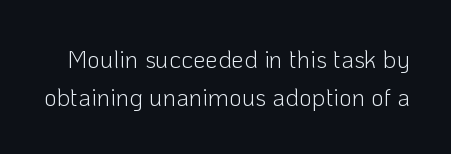
{"italic": "no", "bold": "no", "underline": "no", "line_spacing": "normal", "line_spacing_ratio": 1.52, "letter_spacing": "normal", "letter_spacing_em": 0.0, "glyph_px": 25}
